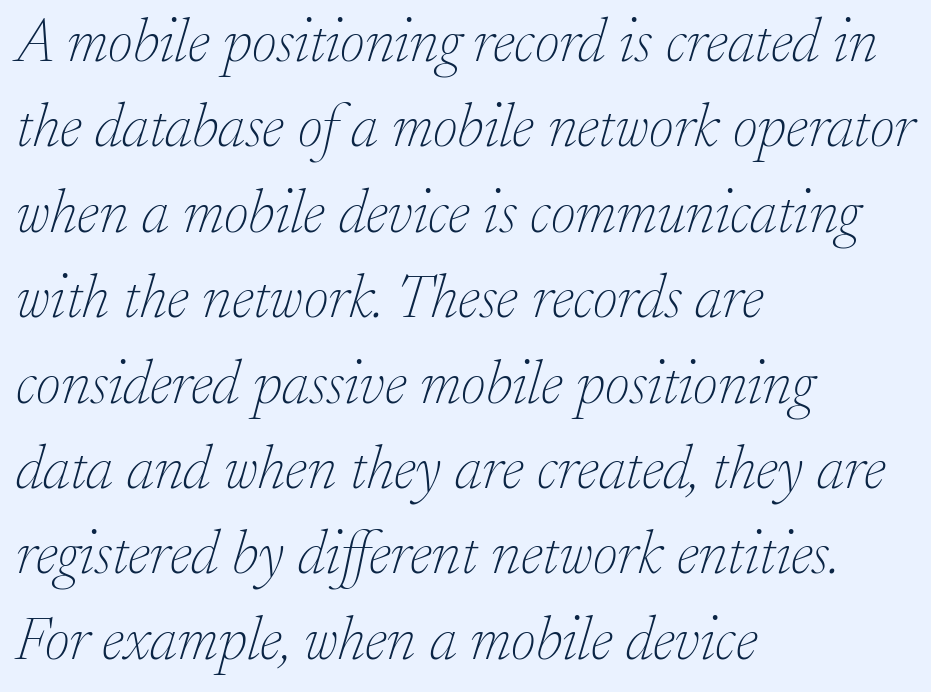
Q: Is the text bold? A: No.
Q: Is the text italic (slanted)? A: Yes, it leans right by about 17 degrees.
Q: Is the typeface a serif or a sans-serif typeface? A: Serif.
Q: Is the text underlined? A: No.
Q: How is the paragraph aligned? A: Left-aligned.
Q: Is the spacing between letters normal or unusually wide? A: Normal.
Q: Is the spacing between lines tight, normal or loose? A: Normal.
Q: Width (condensed, normal, or wide)? A: Normal.
Q: Stroke contrast? A: Low.
Q: x-height? A: Small.
Q: Monospaced? A: No.
